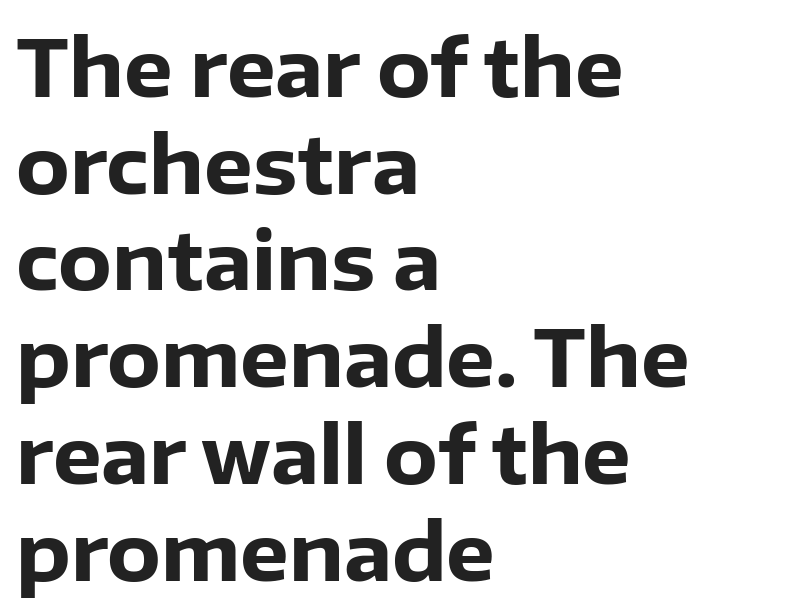
The image shows 78 px heavy sans-serif type, upright; set left-aligned, line spacing 1.24x, normal letter spacing, not underlined; low stroke contrast and a medium x-height.
